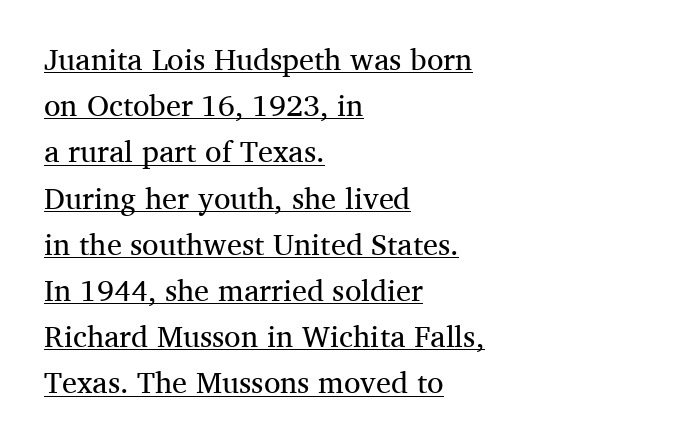
{"serif": "yes", "italic": "no", "bold": "no", "weight": "regular", "width": "normal", "stroke_contrast": "medium", "x_height": "medium", "monospaced": "no", "underline": "yes", "align": "left", "line_spacing": "normal", "line_spacing_ratio": 1.54, "letter_spacing": "normal", "letter_spacing_em": 0.0, "glyph_px": 30}
